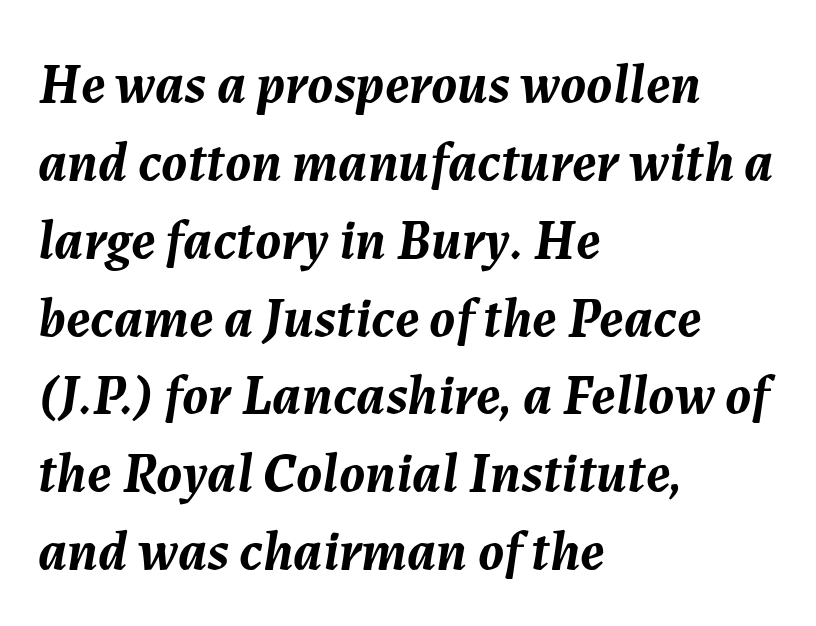
{"italic": "yes", "lean": "right", "slant_degrees": 7, "bold": "yes", "weight": "semibold", "width": "normal", "stroke_contrast": "medium", "x_height": "medium", "monospaced": "no", "underline": "no", "align": "left", "line_spacing": "normal", "line_spacing_ratio": 1.39, "letter_spacing": "normal", "letter_spacing_em": 0.0, "glyph_px": 56}
